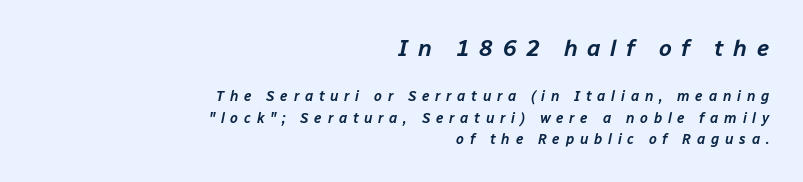
{"italic": "yes", "lean": "right", "slant_degrees": 12, "underline": "no", "align": "right", "line_spacing": "normal", "line_spacing_ratio": 1.52, "letter_spacing": "wide", "letter_spacing_em": 0.41, "larger_block": "first", "size_ratio": 1.64, "glyph_px": 23}
